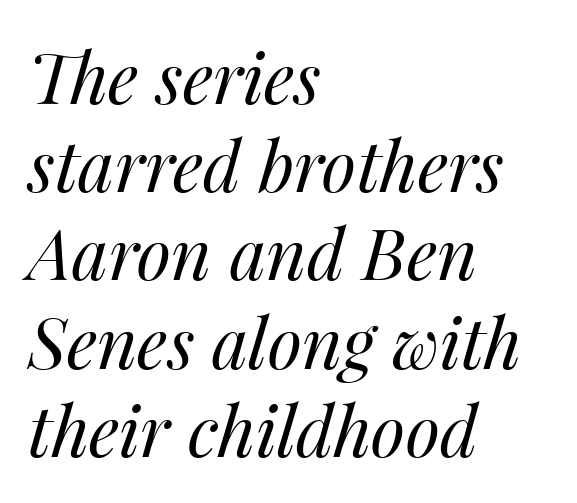
{"italic": "yes", "lean": "right", "slant_degrees": 14, "bold": "no", "weight": "regular", "width": "normal", "stroke_contrast": "medium", "x_height": "medium", "monospaced": "no", "underline": "no", "align": "left", "line_spacing": "normal", "line_spacing_ratio": 1.26, "letter_spacing": "normal", "letter_spacing_em": 0.0, "glyph_px": 70}
